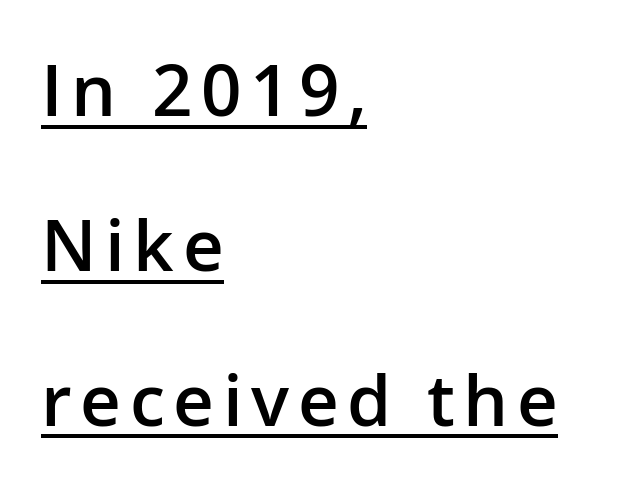
Q: Is the text bold? A: Semi-bold.
Q: Is the text italic (slanted)? A: No, it is upright.
Q: Is the typeface a serif or a sans-serif typeface? A: Sans-serif.
Q: Is the text underlined? A: Yes.
Q: How is the paragraph aligned? A: Left-aligned.
Q: Is the spacing between lines tight, normal or loose? A: Loose.
Q: Width (condensed, normal, or wide)? A: Normal.
Q: Stroke contrast? A: Low.
Q: x-height? A: Medium.
Q: Monospaced? A: No.
